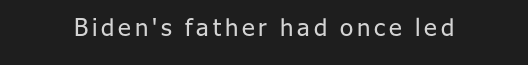
{"italic": "no", "bold": "no", "underline": "no", "glyph_px": 24}
